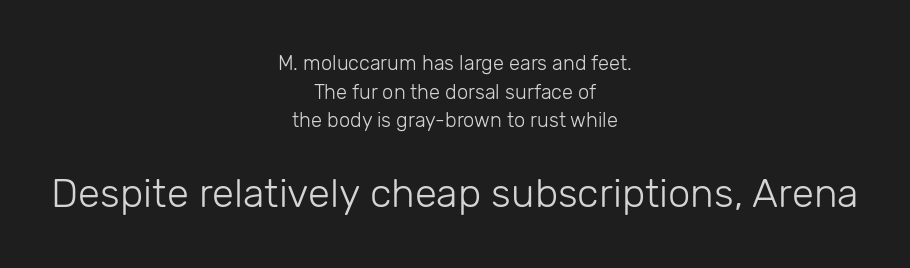
Italic: no, the glyphs are upright roman. Typesetter's note — lower block bumped up in size, upper block left smaller. Horizontally, the lines are justified to the midpoint only. Proportional: the letters do not fall into vertical columns. Check where the strokes stop: nothing finishes them off — pure sans.
